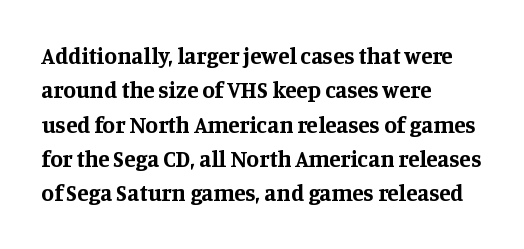
{"italic": "no", "bold": "yes", "underline": "no", "align": "left", "line_spacing": "normal", "line_spacing_ratio": 1.49, "letter_spacing": "normal", "letter_spacing_em": 0.0, "glyph_px": 23}
